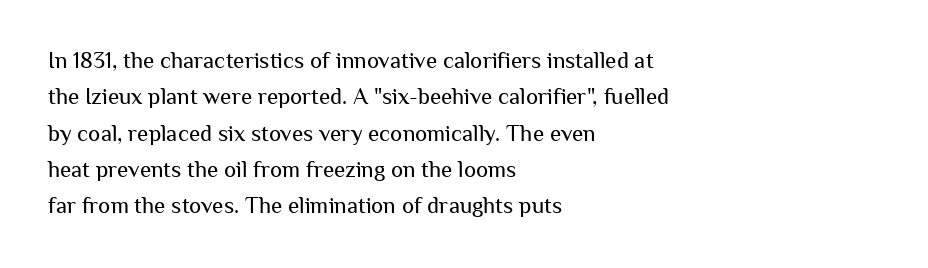
Compared with typical paragraphs, the rows here are spaced about the same. The letterforms sit at book weight or below. Ascenders rise straight up at ninety degrees. The lines are quadded left. Check the space under the baseline: it is left empty. Tracking value appears to be zero — textbook default spacing.
